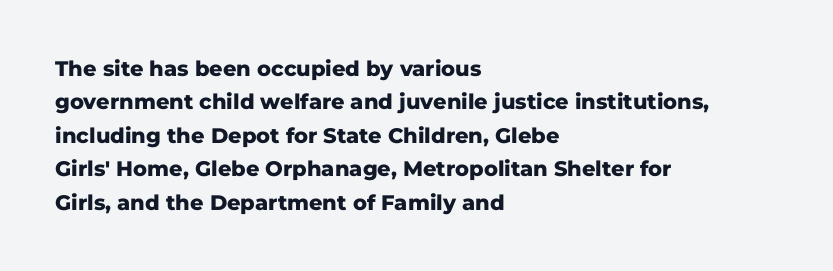
The image shows 21 px bold type, upright; set left-aligned, normal line spacing (1.59x), normal letter spacing, not underlined.
